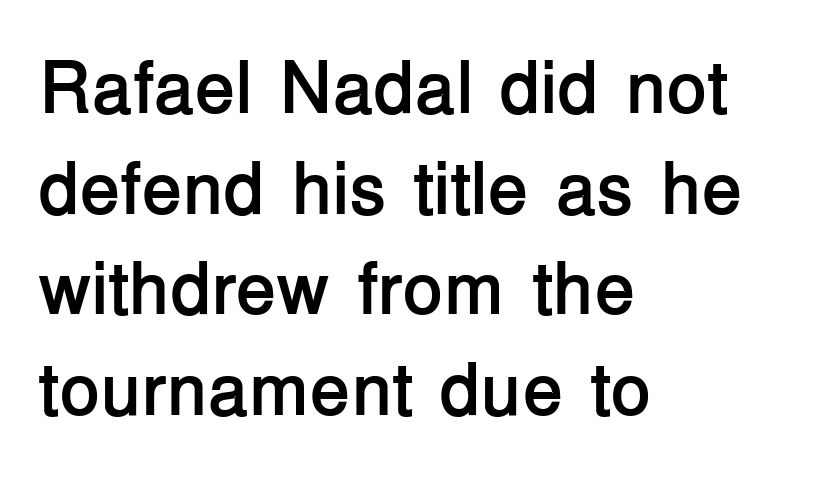
Here the glyphs are tracked normally, forming tight word shapes. In CSS terms this would be text-align: left. Type without underlining. The lettering stays uniformly vertical, giving the passage a roman look. Compared with an ordinary text face, these strokes are far heavier — a full bold. Character widths vary here, with narrow letters taking less room than wide ones.
